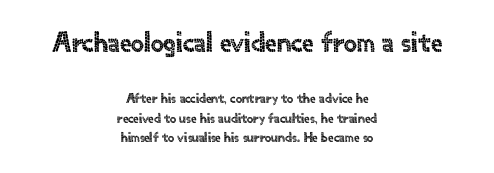
Q: Is the text italic (slanted)? A: No, it is upright.
Q: Is the typeface a serif or a sans-serif typeface? A: Sans-serif.
Q: Is the text underlined? A: No.
Q: How is the paragraph aligned? A: Centered.
Q: Is the spacing between letters normal or unusually wide? A: Normal.
Q: Is the spacing between lines tight, normal or loose? A: Normal.
Q: Which block of text is set in a larger size, the first (top) or the second (bottom)? A: The first (top) one.
Q: Width (condensed, normal, or wide)? A: Normal.
Q: x-height? A: Small.
Q: Monospaced? A: No.
